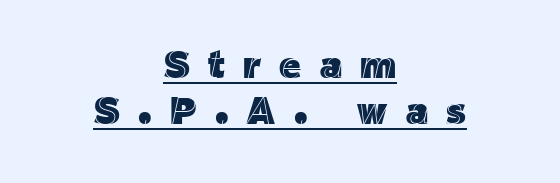
Note the varied advance widths — an 'i' is clearly narrower than an 'm'. How are the letters spaced? Widely, with obvious added tracking. Centered paragraph, ragged on both sides. The passage shown is underscored from start to finish. The font's upright variant was chosen for this text.
